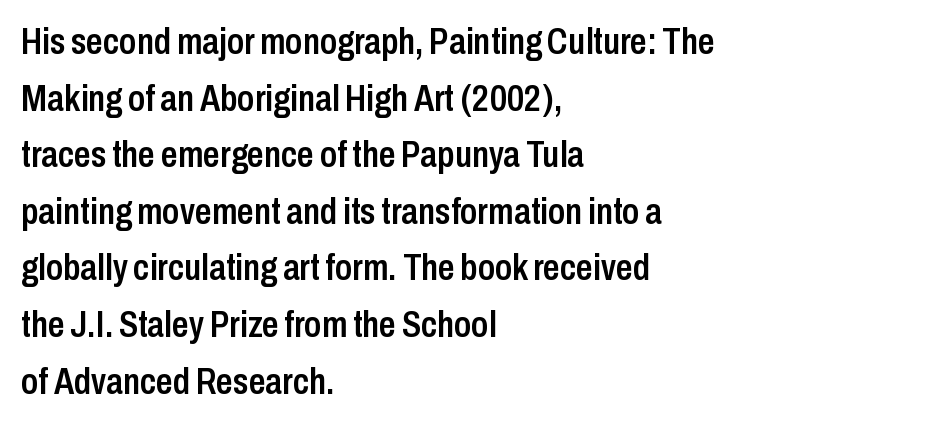
Q: Is the text bold? A: Semi-bold.
Q: Is the text italic (slanted)? A: No, it is upright.
Q: Is the typeface a serif or a sans-serif typeface? A: Sans-serif.
Q: Is the text underlined? A: No.
Q: How is the paragraph aligned? A: Left-aligned.
Q: Is the spacing between letters normal or unusually wide? A: Normal.
Q: Is the spacing between lines tight, normal or loose? A: Normal.
Q: Width (condensed, normal, or wide)? A: Condensed.
Q: Stroke contrast? A: Low.
Q: x-height? A: Medium.
Q: Monospaced? A: No.
